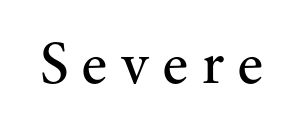
Q: Is the text bold? A: No.
Q: Is the text italic (slanted)? A: No, it is upright.
Q: Is the typeface a serif or a sans-serif typeface? A: Serif.
Q: Is the text underlined? A: No.
Q: Is the spacing between letters normal or unusually wide? A: Unusually wide.
Q: Width (condensed, normal, or wide)? A: Normal.
Q: Stroke contrast? A: Medium.
Q: x-height? A: Small.
Q: Monospaced? A: No.
